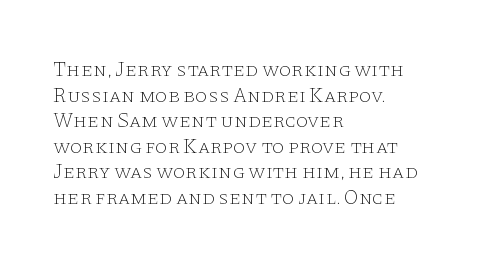
{"italic": "no", "bold": "no", "underline": "no", "align": "left", "line_spacing": "normal", "line_spacing_ratio": 1.28, "letter_spacing": "normal", "letter_spacing_em": 0.0, "glyph_px": 20}
